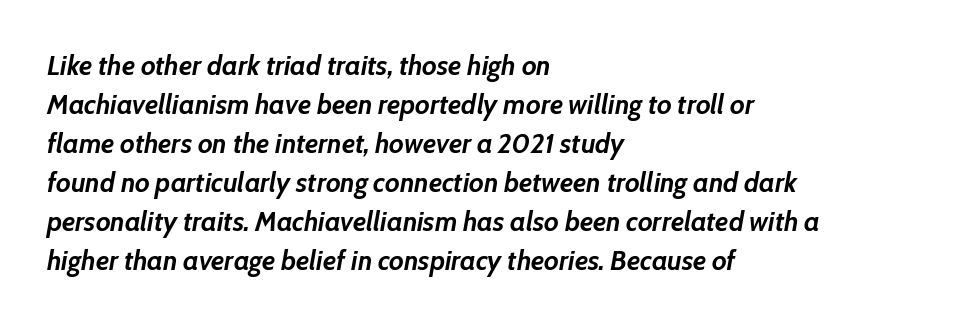
A typesetter would call this zero additional tracking. This sample is left-justified, so line endings fall wherever the words run out. Note the varied advance widths — an 'i' is clearly narrower than an 'm'. Anything drawn beneath the words? Only blank space. The glyphs look as if they've been sheared to an angle.
